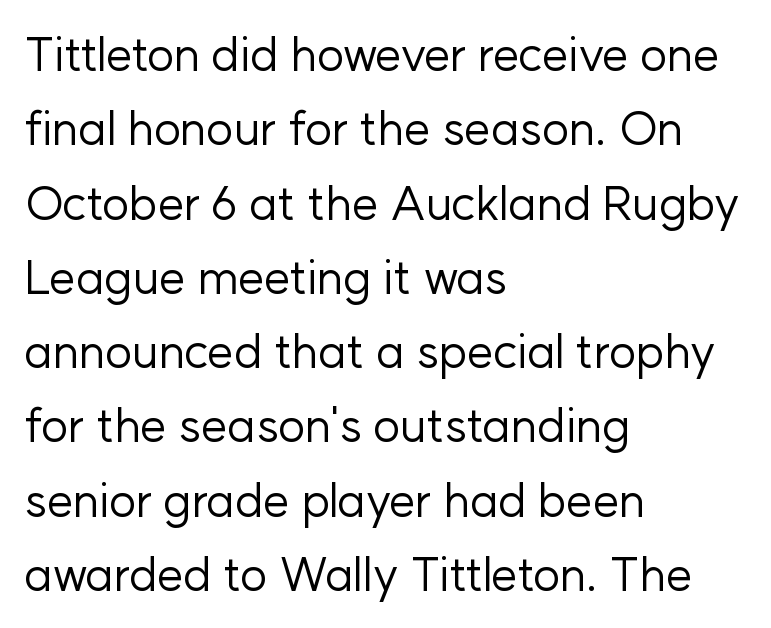
{"serif": "no", "italic": "no", "bold": "no", "weight": "regular", "width": "normal", "stroke_contrast": "low", "x_height": "medium", "monospaced": "no", "underline": "no", "align": "left", "line_spacing": "normal", "line_spacing_ratio": 1.58, "letter_spacing": "normal", "letter_spacing_em": 0.0, "glyph_px": 47}
